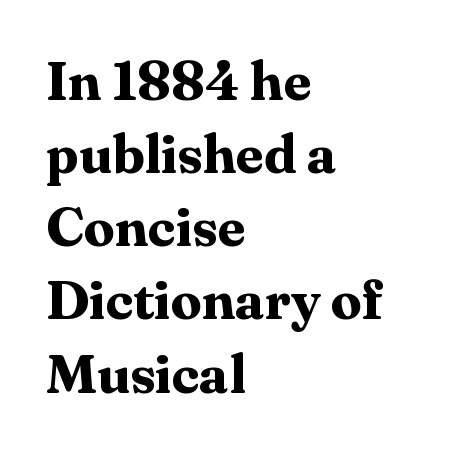
The passage shown is typed in a proportional face where columns would drift. Nope, not italic — everything's standing straight. Look at the tracking — it's just the regular setting, nothing added. This is serif lettering, the kind often seen in printed books. I'd describe the lettering as bold — thick and assertive.
